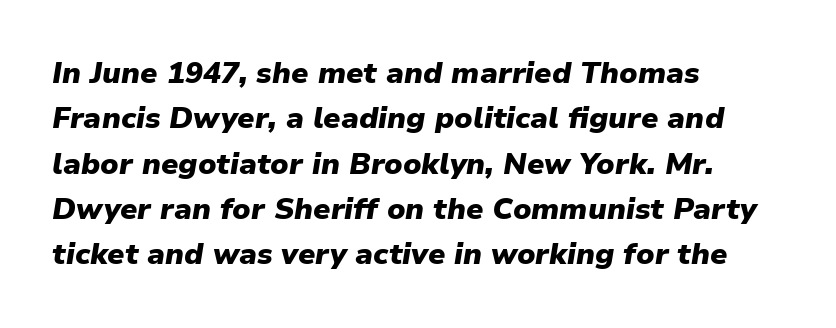
Q: Is the text bold? A: Yes.
Q: Is the text italic (slanted)? A: Yes, it leans right by about 9 degrees.
Q: Is the text underlined? A: No.
Q: How is the paragraph aligned? A: Left-aligned.
Q: Is the spacing between letters normal or unusually wide? A: Normal.
Q: Is the spacing between lines tight, normal or loose? A: Normal.
Q: Width (condensed, normal, or wide)? A: Normal.
Q: Stroke contrast? A: Low.
Q: x-height? A: Medium.
Q: Monospaced? A: No.
